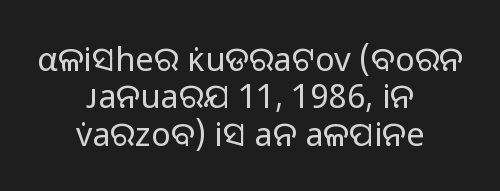
The image shows 33 px regular-weight sans-serif type, upright; set centered, tight line spacing (1.13x), normal letter spacing, not underlined; low stroke contrast and a medium x-height.
